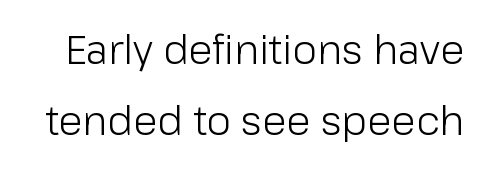
The image shows 40 px light sans-serif type, upright; set line spacing 1.78x, normal letter spacing, not underlined; low stroke contrast and a medium x-height.
